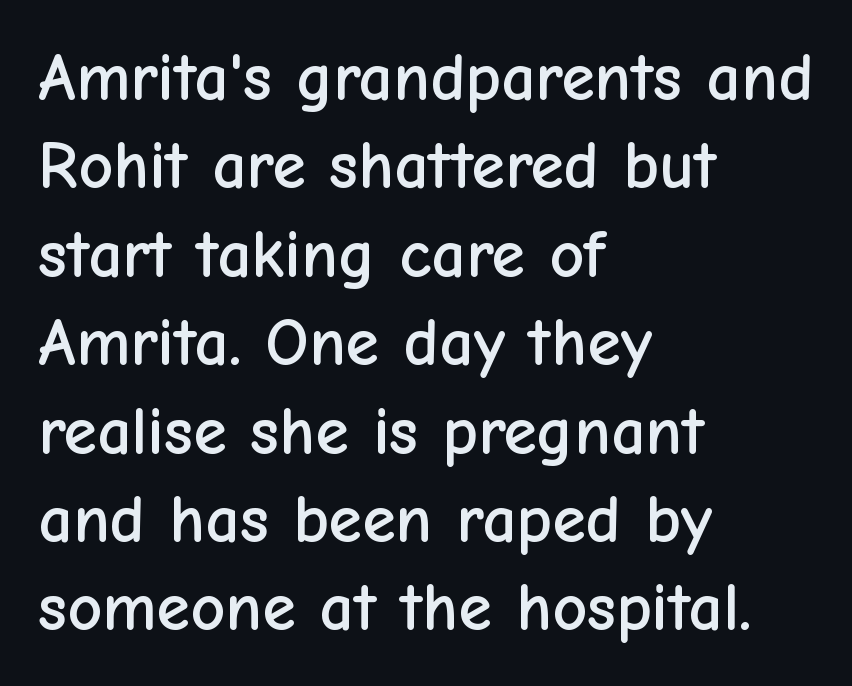
A typesetter would call this proportional, since set widths differ per character. Anything drawn beneath the words? Only blank space. The line texture is even and compact thanks to regular tracking. The block of text has a typical density, with ordinary space between rows. The rendering shows plain stroke endings on the letterforms — a sans-serif design.
